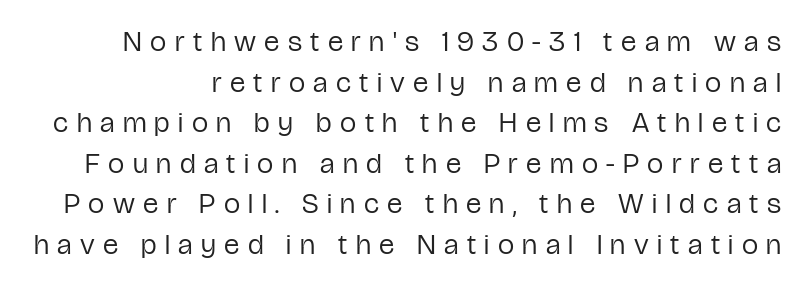
Q: Is the text bold? A: No.
Q: Is the text italic (slanted)? A: No, it is upright.
Q: Is the typeface a serif or a sans-serif typeface? A: Sans-serif.
Q: Is the text underlined? A: No.
Q: Is the spacing between letters normal or unusually wide? A: Unusually wide.
Q: Is the spacing between lines tight, normal or loose? A: Normal.
Q: Width (condensed, normal, or wide)? A: Condensed.
Q: Stroke contrast? A: Low.
Q: x-height? A: Medium.
Q: Monospaced? A: No.
